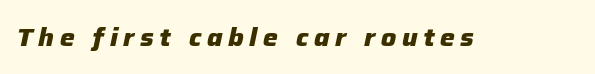
These lines carry a lot of weight — the face is fully bold. Substantial extra tracking has been applied to these lines. The typography opts for an oblique posture over an upright one. Check the space under the baseline: it is left empty.
